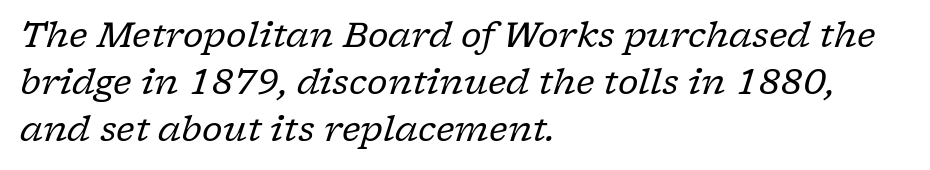
The image shows 35 px regular-weight serif type, italic (leaning right); set left-aligned, normal line spacing (1.34x), normal letter spacing, not underlined; low stroke contrast and a medium x-height.
